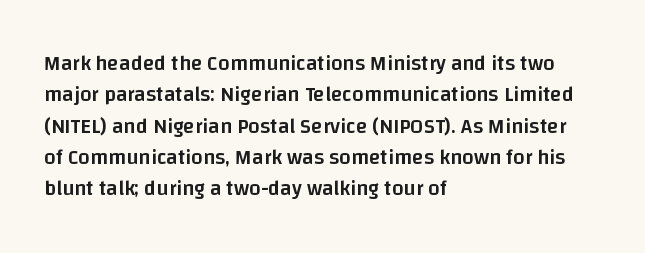
{"italic": "no", "bold": "semi", "underline": "no", "align": "left", "line_spacing": "normal", "line_spacing_ratio": 1.49, "letter_spacing": "normal", "letter_spacing_em": 0.0, "glyph_px": 21}
